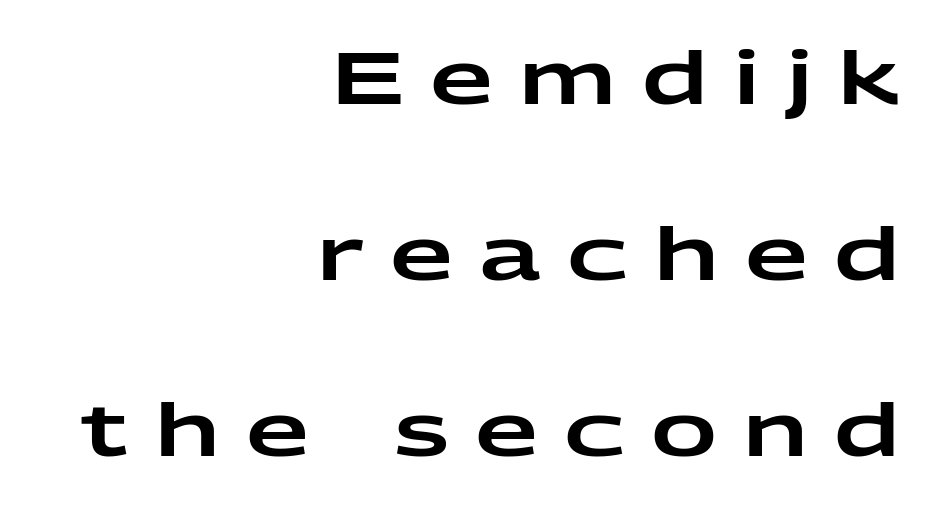
{"serif": "no", "italic": "no", "width": "wide", "stroke_contrast": "low", "x_height": "medium", "monospaced": "no", "underline": "no", "align": "right", "line_spacing": "loose", "line_spacing_ratio": 2.41, "letter_spacing": "wide", "letter_spacing_em": 0.36, "glyph_px": 73}
